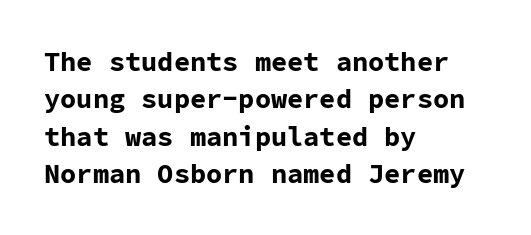
Q: Is the text bold? A: Yes.
Q: Is the text italic (slanted)? A: No, it is upright.
Q: Is the text underlined? A: No.
Q: How is the paragraph aligned? A: Left-aligned.
Q: Is the spacing between letters normal or unusually wide? A: Normal.
Q: Is the spacing between lines tight, normal or loose? A: Normal.
